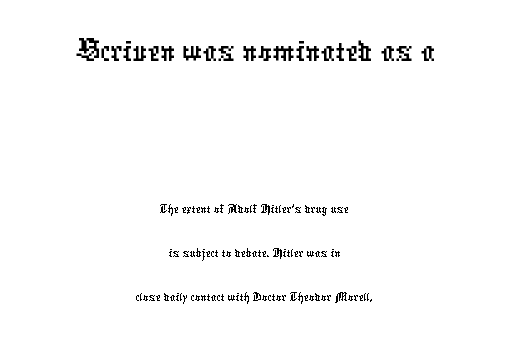
Regarding leading, the lines here are spaced in the standard way. Short note: letters normally spaced. Descenders hang freely into open space. One-word summary of the alignment: center.
